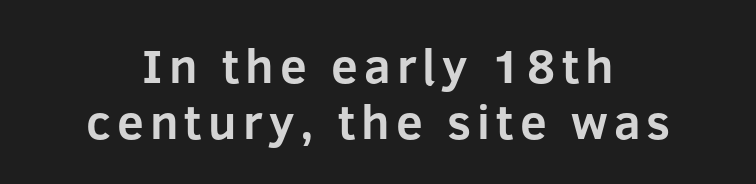
Q: Is the text bold? A: Yes.
Q: Is the text italic (slanted)? A: No, it is upright.
Q: Is the typeface a serif or a sans-serif typeface? A: Sans-serif.
Q: Is the text underlined? A: No.
Q: How is the paragraph aligned? A: Centered.
Q: Width (condensed, normal, or wide)? A: Normal.
Q: Stroke contrast? A: Low.
Q: x-height? A: Medium.
Q: Monospaced? A: No.
